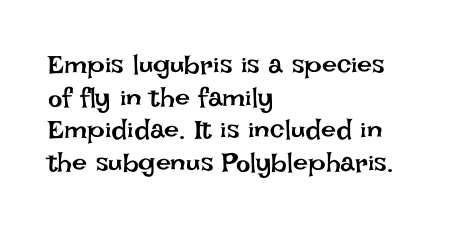
Q: Is the text bold? A: No.
Q: Is the text italic (slanted)? A: No, it is upright.
Q: Is the text underlined? A: No.
Q: How is the paragraph aligned? A: Left-aligned.
Q: Is the spacing between letters normal or unusually wide? A: Normal.
